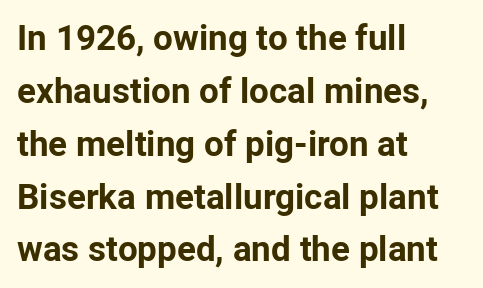
The image shows 35 px bold sans-serif type, upright; set left-aligned, normal line spacing (1.51x), normal letter spacing, not underlined; low stroke contrast and a medium x-height.
